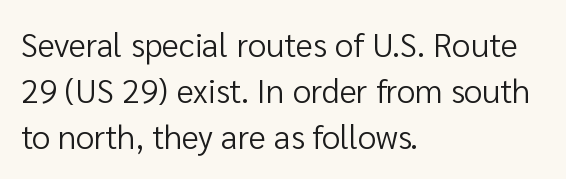
Where is the straight margin? On the left. A typesetter would call this zero additional tracking. How would I describe the line gaps? Plain and ordinary. Vertical strokes here are truly vertical. Stem width sits at or under what a default text font uses. A typesetter would call this proportional, since set widths differ per character.
